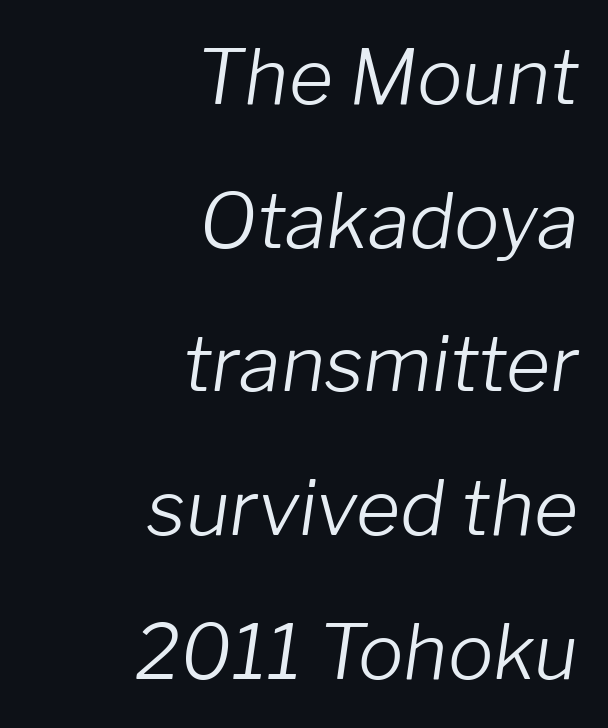
The image shows 76 px light type, italic (leaning right); set right-aligned, line spacing 1.89x, normal letter spacing, not underlined; low stroke contrast and a medium x-height.
